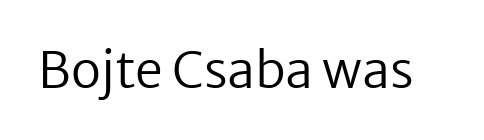
Q: Is the text bold? A: No.
Q: Is the text italic (slanted)? A: No, it is upright.
Q: Is the typeface a serif or a sans-serif typeface? A: Sans-serif.
Q: Is the text underlined? A: No.
Q: Is the spacing between letters normal or unusually wide? A: Normal.
Q: Width (condensed, normal, or wide)? A: Normal.
Q: Stroke contrast? A: Low.
Q: x-height? A: Medium.
Q: Monospaced? A: No.
